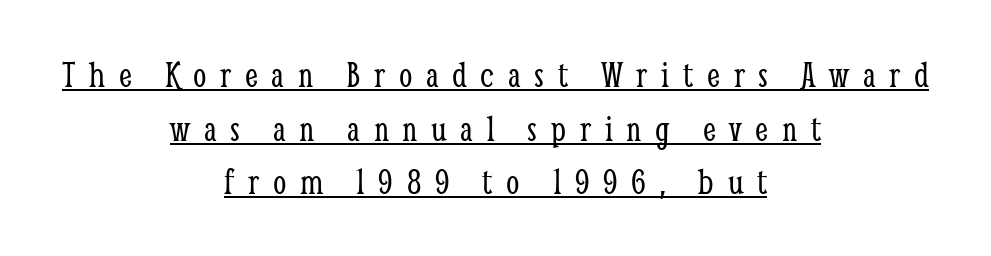
{"serif": "yes", "italic": "no", "bold": "no", "weight": "light", "width": "condensed", "stroke_contrast": "low", "x_height": "medium", "monospaced": "no", "underline": "yes", "align": "center", "line_spacing": "normal", "line_spacing_ratio": 1.41, "letter_spacing": "wide", "letter_spacing_em": 0.36, "glyph_px": 38}
